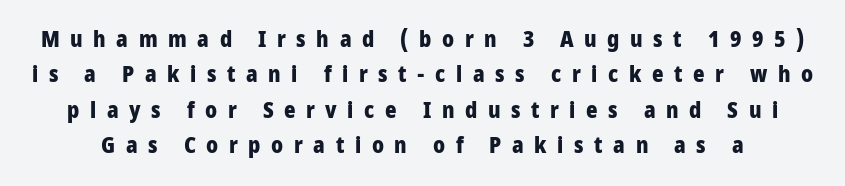
The image shows 22 px bold type, upright; set normal line spacing (1.61x), unusually wide letter spacing (+0.48 em), not underlined.
